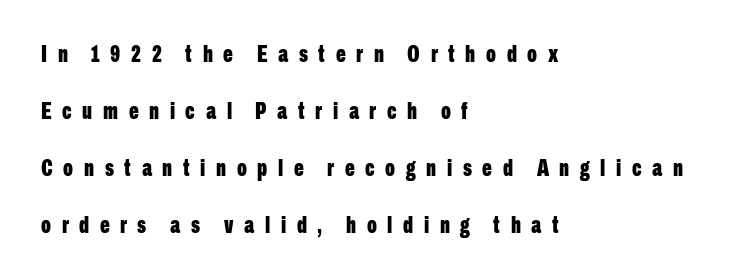
The image shows 23 px bold type, upright; set left-aligned, loose line spacing (2.48x), unusually wide letter spacing (+0.46 em), not underlined.
